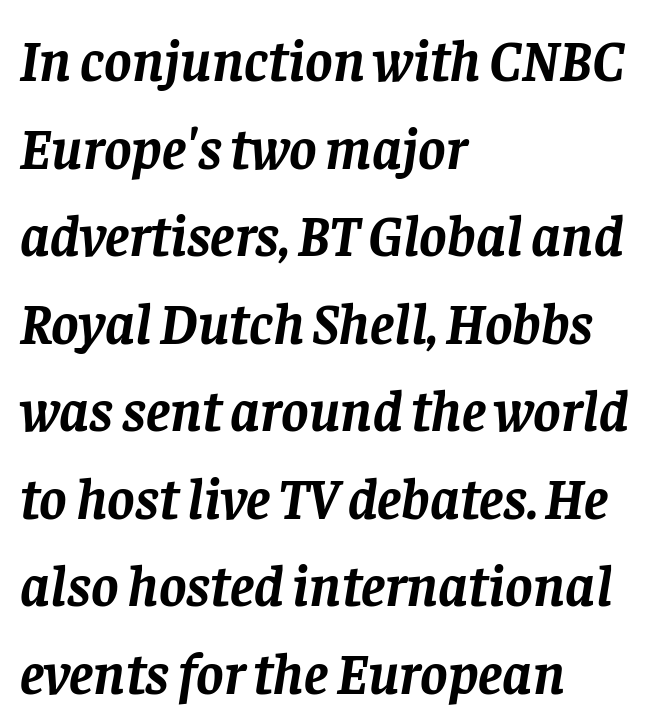
Letter spacing: default. The space directly below the letters is spotless. You could not count columns in this text — the font is proportionally spaced. Line beginnings align vertically; line endings do not.
